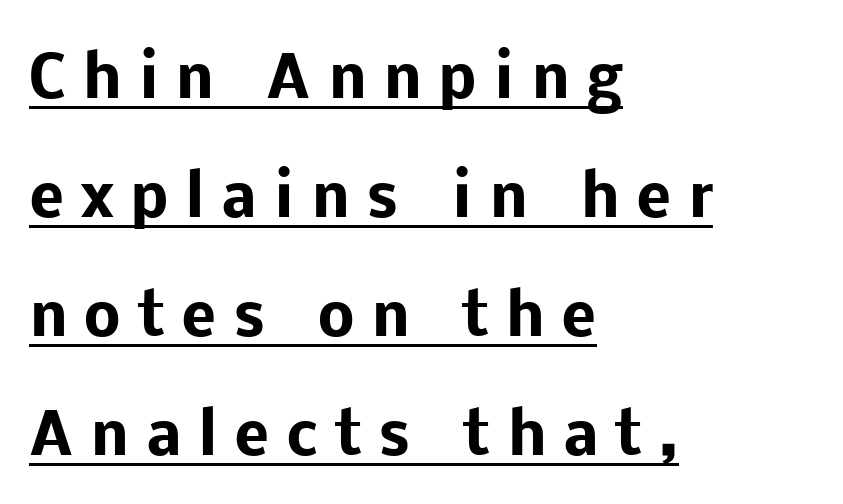
{"serif": "no", "italic": "no", "bold": "yes", "weight": "heavy", "width": "normal", "stroke_contrast": "low", "x_height": "medium", "monospaced": "no", "underline": "yes", "align": "left", "line_spacing": "loose", "line_spacing_ratio": 2.05, "letter_spacing": "wide", "letter_spacing_em": 0.29, "glyph_px": 58}
